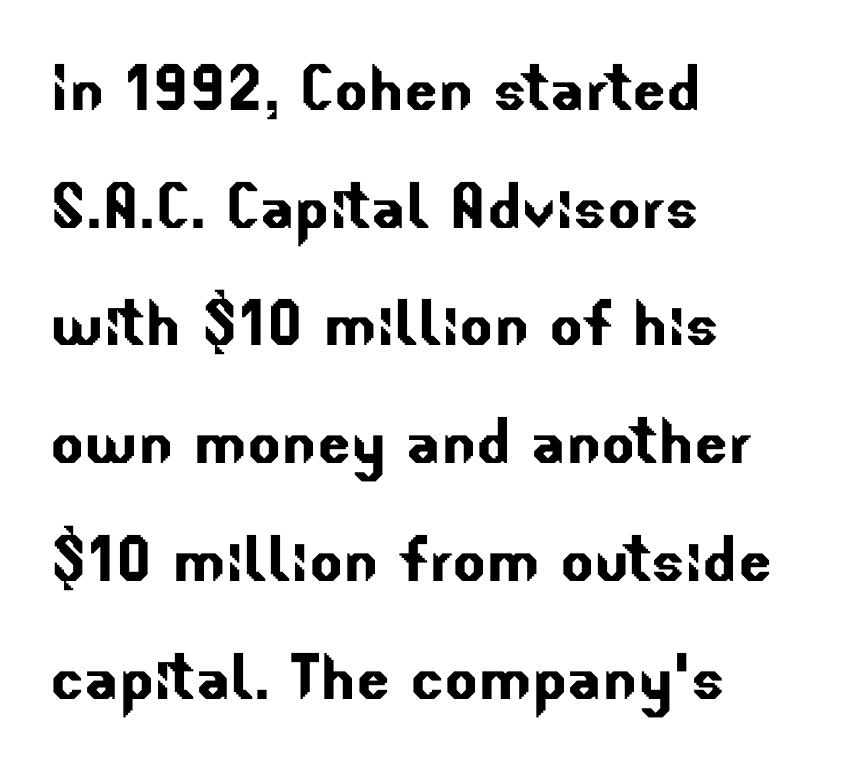
The image shows 79 px sans-serif type; set left-aligned, normal line spacing (1.49x), normal letter spacing, not underlined; low stroke contrast and a small x-height.
